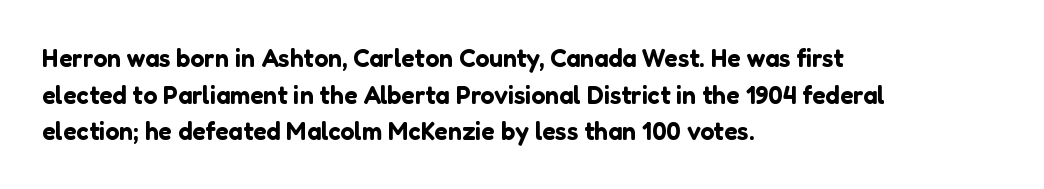
{"italic": "no", "underline": "no", "align": "left", "line_spacing": "normal", "line_spacing_ratio": 1.47, "letter_spacing": "normal", "letter_spacing_em": 0.0, "glyph_px": 25}
